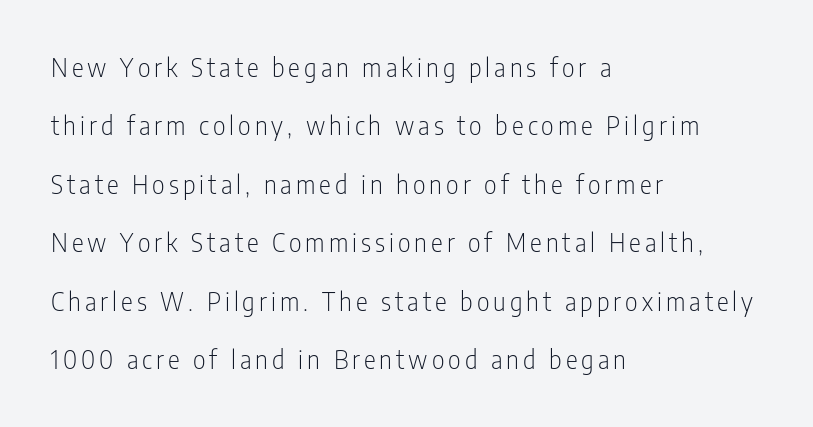
Q: Is the text bold? A: No.
Q: Is the text italic (slanted)? A: No, it is upright.
Q: Is the text underlined? A: No.
Q: How is the paragraph aligned? A: Left-aligned.
Q: Is the spacing between lines tight, normal or loose? A: Loose.
